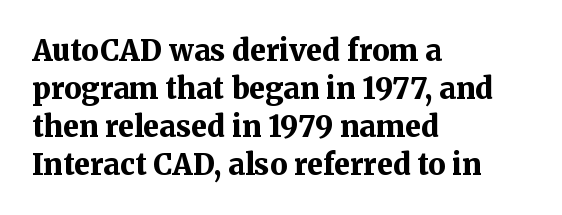
{"serif": "yes", "italic": "no", "bold": "yes", "weight": "bold", "width": "normal", "stroke_contrast": "medium", "x_height": "medium", "monospaced": "no", "underline": "no", "align": "left", "line_spacing": "normal", "line_spacing_ratio": 1.31, "letter_spacing": "normal", "letter_spacing_em": 0.0, "glyph_px": 29}
